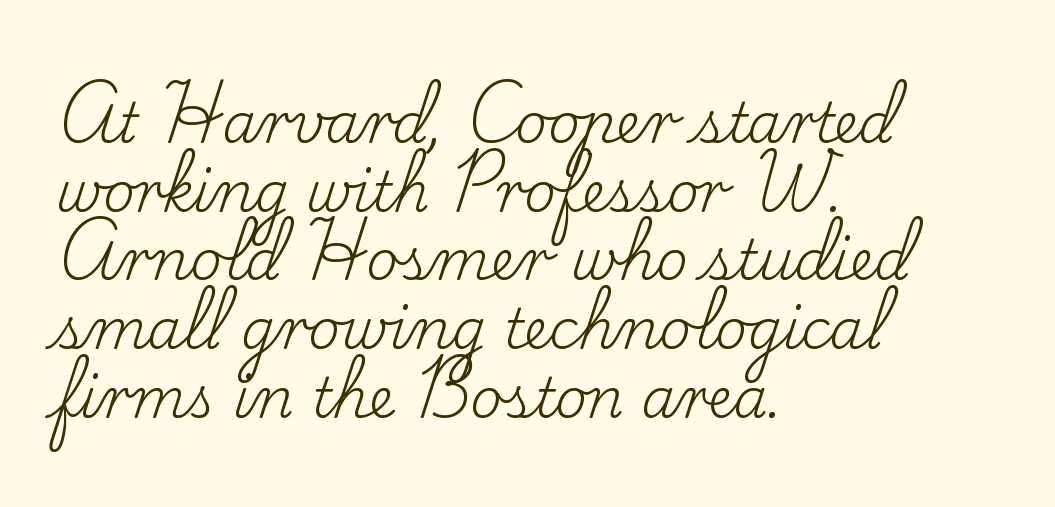
The image shows 55 px regular-weight serif type; set left-aligned, normal line spacing (1.25x), normal letter spacing, not underlined; low stroke contrast and a small x-height.
